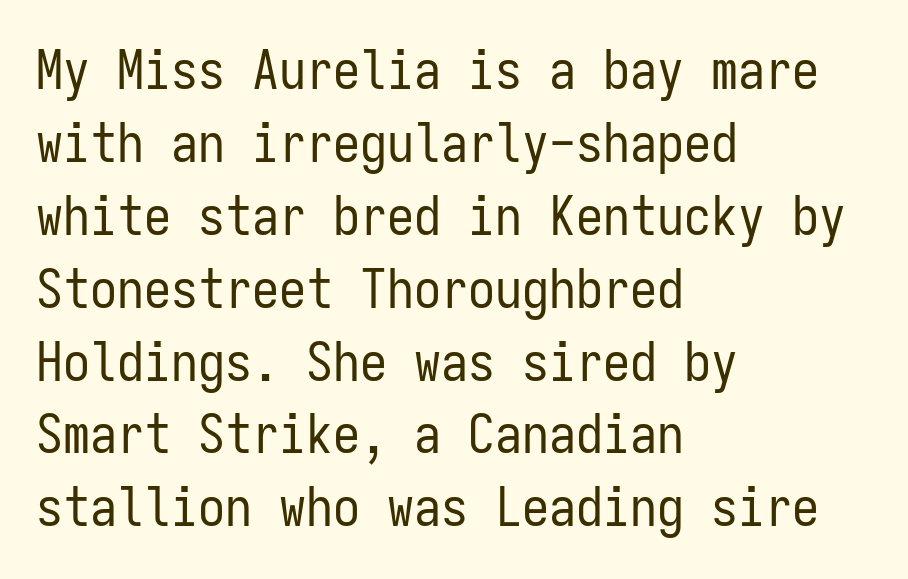
The image shows 54 px regular-weight, condensed sans-serif type, upright, monospaced; set left-aligned, normal line spacing (1.35x), normal letter spacing, not underlined; low stroke contrast and a medium x-height.
